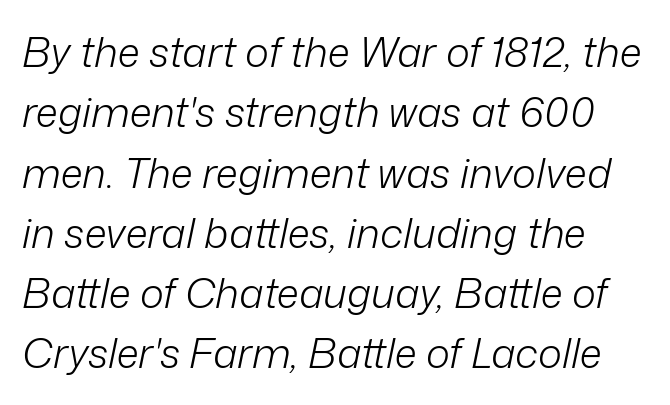
The image shows 41 px light type, italic (leaning right); set normal line spacing (1.47x), normal letter spacing, not underlined; low stroke contrast and a medium x-height.
